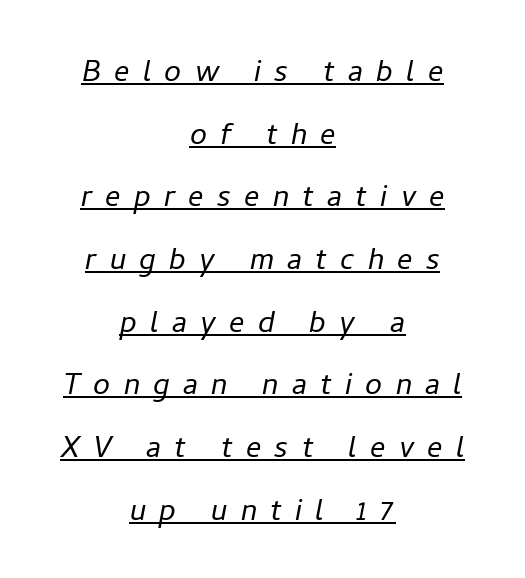
Vertical stems look standard width or narrower in stroke. Emphasis is given by a line drawn under the lettering. The paragraph shown floats in the horizontal middle. There is plenty of visible air inserted between adjacent glyphs. The passage shown stacks its lines at a standard gap.
